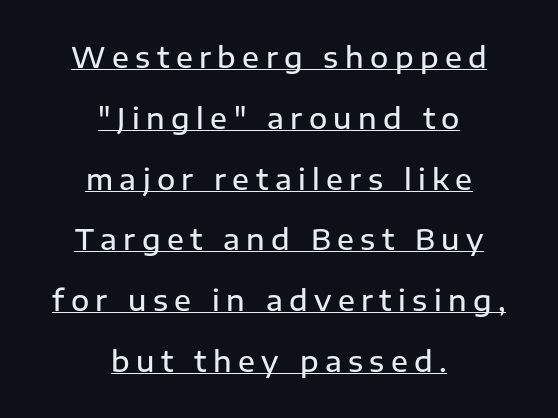
{"serif": "no", "italic": "no", "bold": "semi", "weight": "semibold", "width": "normal", "stroke_contrast": "low", "x_height": "medium", "monospaced": "no", "underline": "yes", "align": "center", "line_spacing": "loose", "line_spacing_ratio": 2.17, "letter_spacing": "wide", "letter_spacing_em": 0.23, "glyph_px": 28}
